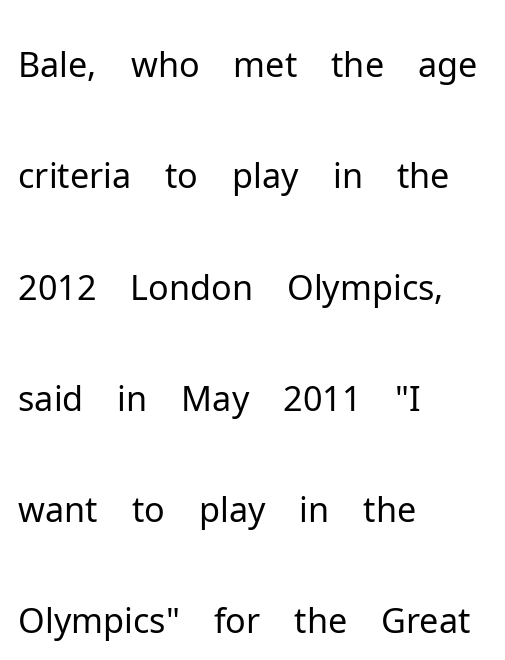
Q: Is the text bold? A: No.
Q: Is the text italic (slanted)? A: No, it is upright.
Q: Is the typeface a serif or a sans-serif typeface? A: Sans-serif.
Q: Is the text underlined? A: No.
Q: How is the paragraph aligned? A: Left-aligned.
Q: Is the spacing between letters normal or unusually wide? A: Normal.
Q: Is the spacing between lines tight, normal or loose? A: Normal.
Q: Width (condensed, normal, or wide)? A: Normal.
Q: Stroke contrast? A: Low.
Q: x-height? A: Medium.
Q: Monospaced? A: No.
